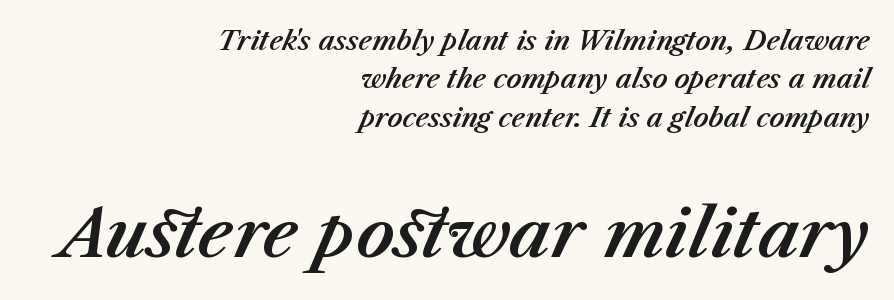
The image shows 66 px text type, italic (leaning right); set right-aligned, normal line spacing (1.48x), normal letter spacing, not underlined; the second (bottom) block is 2.54x larger; medium stroke contrast and a medium x-height.
